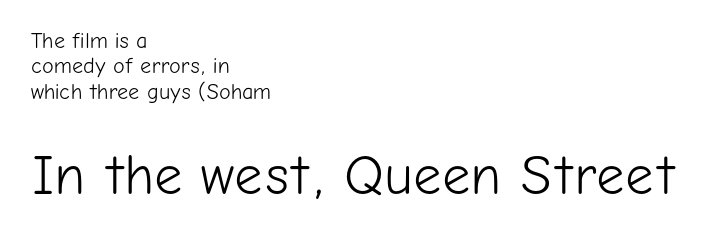
Teacher's note: observe the even left margin — that is flush-left alignment. Upright lettering throughout. You could call the tracking neutral — neither tight nor loose. The glyphs are unaccompanied by any horizontal stroke below them. The letters carry no serifs — their stems end cleanly without finishing strokes.
